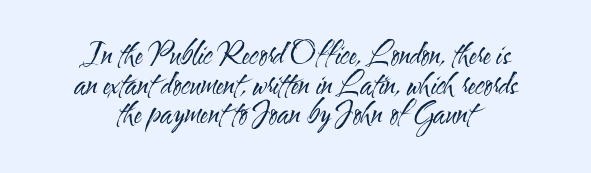
Q: Is the text bold? A: No.
Q: Is the text italic (slanted)? A: Yes.
Q: Is the typeface a serif or a sans-serif typeface? A: Sans-serif.
Q: Is the text underlined? A: No.
Q: How is the paragraph aligned? A: Centered.
Q: Is the spacing between letters normal or unusually wide? A: Normal.
Q: Is the spacing between lines tight, normal or loose? A: Tight.
Q: Width (condensed, normal, or wide)? A: Condensed.
Q: Stroke contrast? A: Medium.
Q: x-height? A: Small.
Q: Monospaced? A: No.
